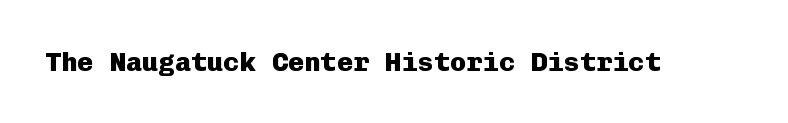
What stands out about the letter spacing? Nothing — it is the standard amount. No italicization has been applied; the sample stays upright. The gap between lines stays unmarked. Thick stems and heavy bowls — unmistakably bold.
